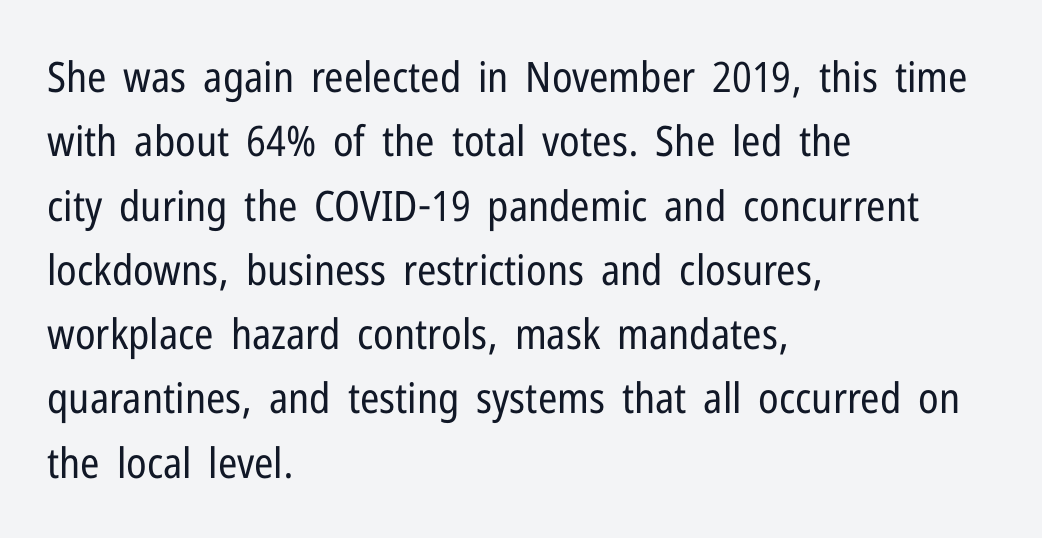
The image shows 42 px regular-weight, condensed sans-serif type, upright; set left-aligned, normal line spacing (1.53x), normal letter spacing, not underlined; low stroke contrast and a medium x-height.
